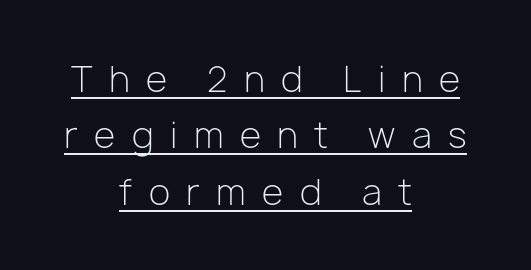
{"serif": "no", "italic": "no", "bold": "no", "weight": "light", "width": "normal", "stroke_contrast": "low", "x_height": "medium", "monospaced": "no", "underline": "yes", "align": "center", "line_spacing": "normal", "line_spacing_ratio": 1.61, "letter_spacing": "wide", "letter_spacing_em": 0.47, "glyph_px": 35}
